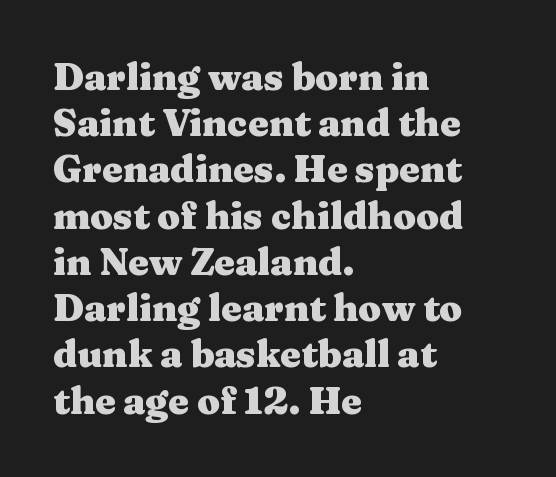
Q: Is the text bold? A: Yes.
Q: Is the text italic (slanted)? A: No, it is upright.
Q: Is the typeface a serif or a sans-serif typeface? A: Serif.
Q: Is the text underlined? A: No.
Q: How is the paragraph aligned? A: Left-aligned.
Q: Is the spacing between letters normal or unusually wide? A: Normal.
Q: Is the spacing between lines tight, normal or loose? A: Normal.
Q: Width (condensed, normal, or wide)? A: Wide.
Q: Stroke contrast? A: Medium.
Q: x-height? A: Medium.
Q: Monospaced? A: No.
